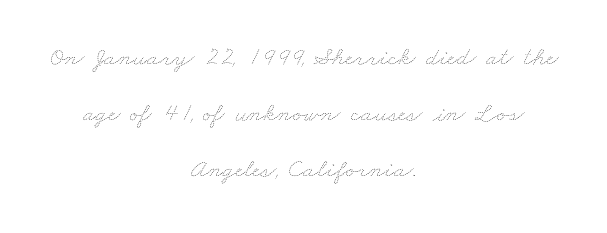
Stem width sits at or under what a default text font uses. Notice the wide empty band between every row — that's loose leading. Every row of glyphs is offset so its center matches the block's center. The rendering keeps characters at their native spacing. Anything drawn beneath the words? Only blank space.
